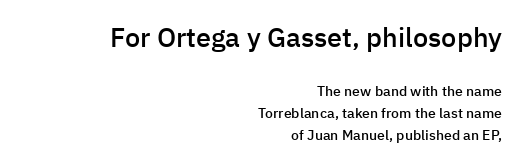
The image shows 27 px text type, upright; set right-aligned, normal line spacing (1.58x), normal letter spacing, not underlined; the first (top) block is 1.93x larger.
